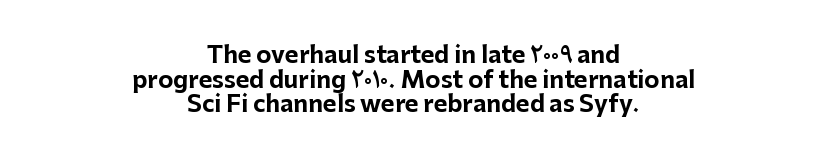
Q: Is the text bold? A: Yes.
Q: Is the text italic (slanted)? A: No, it is upright.
Q: Is the text underlined? A: No.
Q: How is the paragraph aligned? A: Centered.
Q: Is the spacing between letters normal or unusually wide? A: Normal.
Q: Is the spacing between lines tight, normal or loose? A: Tight.
